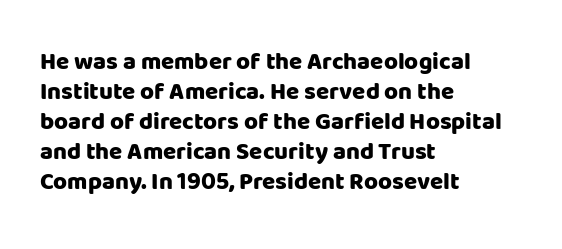
Q: Is the text bold? A: Yes.
Q: Is the text italic (slanted)? A: No, it is upright.
Q: Is the text underlined? A: No.
Q: How is the paragraph aligned? A: Left-aligned.
Q: Is the spacing between letters normal or unusually wide? A: Normal.
Q: Is the spacing between lines tight, normal or loose? A: Normal.
